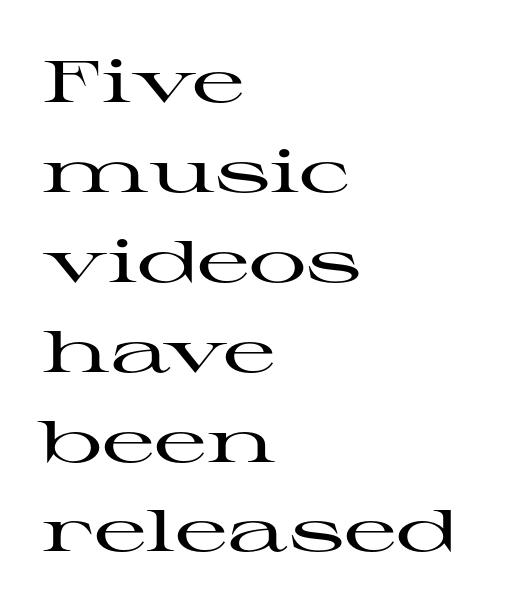
The image shows 58 px wide serif type, upright; set left-aligned, normal line spacing (1.55x), normal letter spacing, not underlined; high stroke contrast and a medium x-height.
